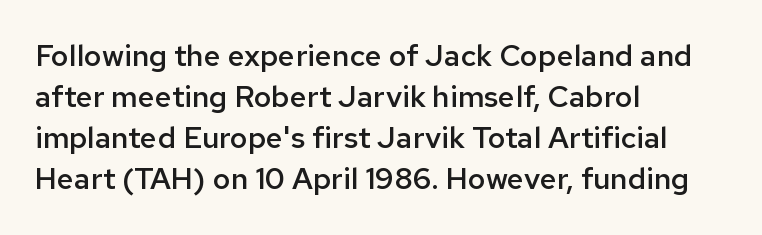
Q: Is the text bold? A: Semi-bold.
Q: Is the text italic (slanted)? A: No, it is upright.
Q: Is the typeface a serif or a sans-serif typeface? A: Sans-serif.
Q: Is the text underlined? A: No.
Q: How is the paragraph aligned? A: Left-aligned.
Q: Is the spacing between letters normal or unusually wide? A: Normal.
Q: Is the spacing between lines tight, normal or loose? A: Normal.
Q: Width (condensed, normal, or wide)? A: Normal.
Q: Stroke contrast? A: Low.
Q: x-height? A: Medium.
Q: Monospaced? A: No.
